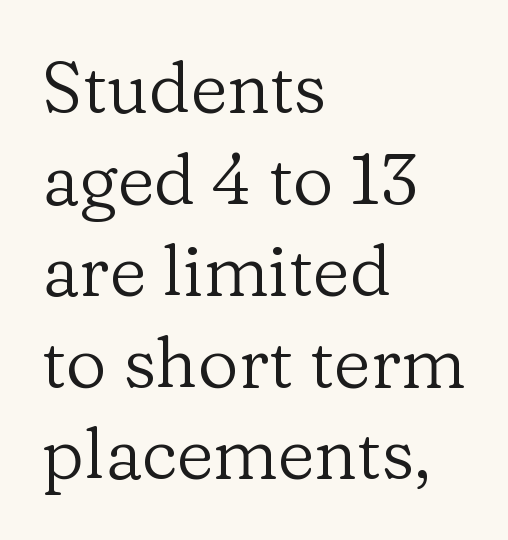
{"serif": "yes", "italic": "no", "bold": "no", "weight": "regular", "width": "normal", "stroke_contrast": "low", "x_height": "medium", "monospaced": "no", "underline": "no", "align": "left", "line_spacing": "normal", "line_spacing_ratio": 1.29, "letter_spacing": "normal", "letter_spacing_em": 0.0, "glyph_px": 71}
